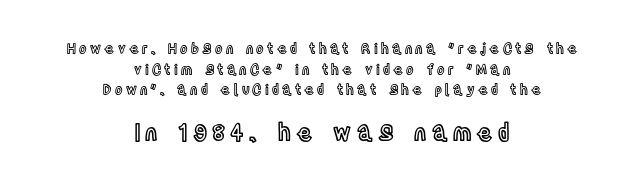
{"italic": "no", "underline": "no", "align": "center", "line_spacing": "normal", "line_spacing_ratio": 1.47, "letter_spacing": "wide", "letter_spacing_em": 0.23, "larger_block": "second", "size_ratio": 1.64, "glyph_px": 23}
